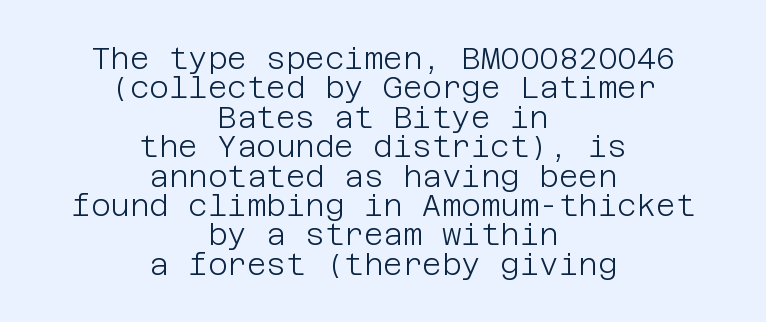
{"serif": "no", "italic": "no", "bold": "no", "weight": "light", "width": "normal", "stroke_contrast": "low", "x_height": "large", "underline": "no", "align": "center", "line_spacing": "tight", "line_spacing_ratio": 0.98, "letter_spacing": "normal", "letter_spacing_em": 0.0, "glyph_px": 30}
